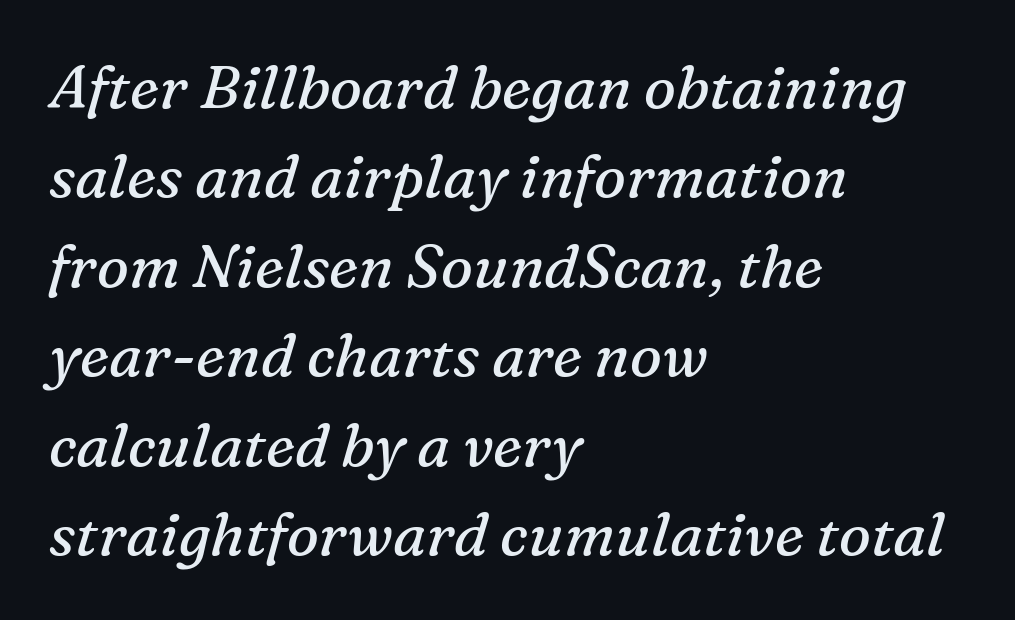
The paragraph shown leans on its left margin. Designer's note — italics engaged. Unbolded letterforms with no extra heft. Has an underline been added? It has not. Spacing verdict: proportional, widths tailored to each character. The line-height multiplier appears to be the usual default.
